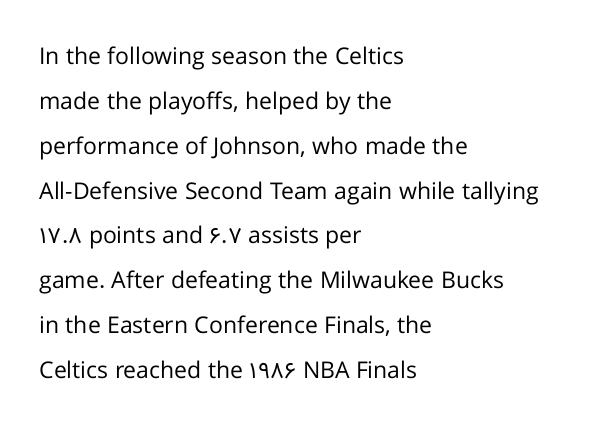
Posture: vertical. Heaviness? Minimal to ordinary, like unemphasized prose. Check the space under the baseline: it is left empty. The paragraph shown leans on its left margin. The designer dialed line spacing up above the default.
